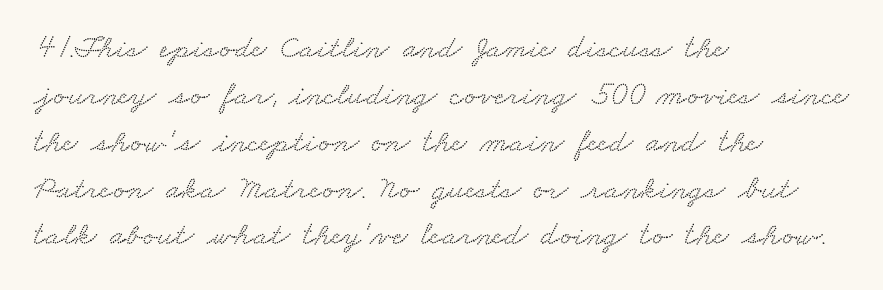
{"serif": "yes", "width": "wide", "stroke_contrast": "low", "x_height": "small", "monospaced": "no", "underline": "no", "align": "left", "line_spacing": "normal", "line_spacing_ratio": 1.42, "letter_spacing": "normal", "letter_spacing_em": 0.0, "glyph_px": 33}
